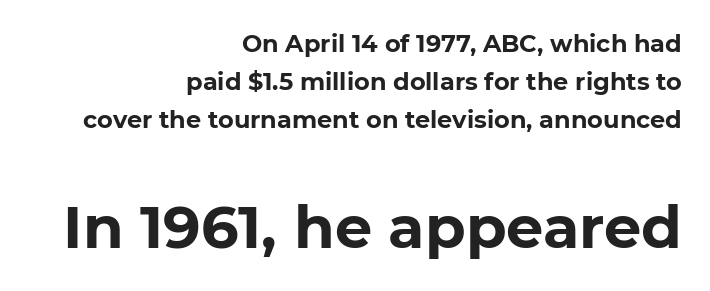
{"serif": "no", "italic": "no", "bold": "yes", "weight": "bold", "width": "normal", "stroke_contrast": "low", "x_height": "medium", "monospaced": "no", "underline": "no", "align": "right", "line_spacing": "normal", "line_spacing_ratio": 1.59, "letter_spacing": "normal", "letter_spacing_em": 0.0, "larger_block": "second", "size_ratio": 2.46, "glyph_px": 59}
